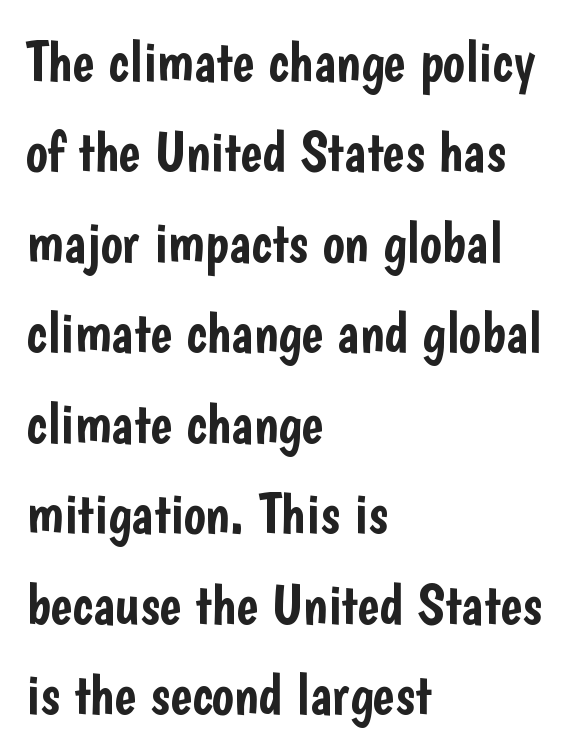
The area under the type is left untouched. The rendering anchors every line to the left-hand side. Nothing sits at the stroke ends, so this counts as sans-serif. You can tell it's not italic because the verticals are truly vertical. Do the characters align in a grid? No, the font is proportional. Each word holds together tightly as a unit, with standard inter-letter gaps.
